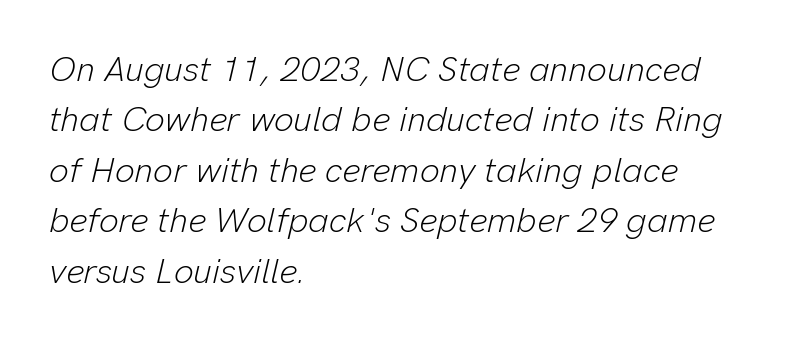
Characters follow at the spacing the type designer built in. No word sits above an underline. The letters advance in unequal steps, a hallmark of proportional type. The setting favours the left margin, as ordinary paragraphs usually do. The typography opts for an oblique posture over an upright one. This reads as an unemphasized weight, regular at the heaviest.
